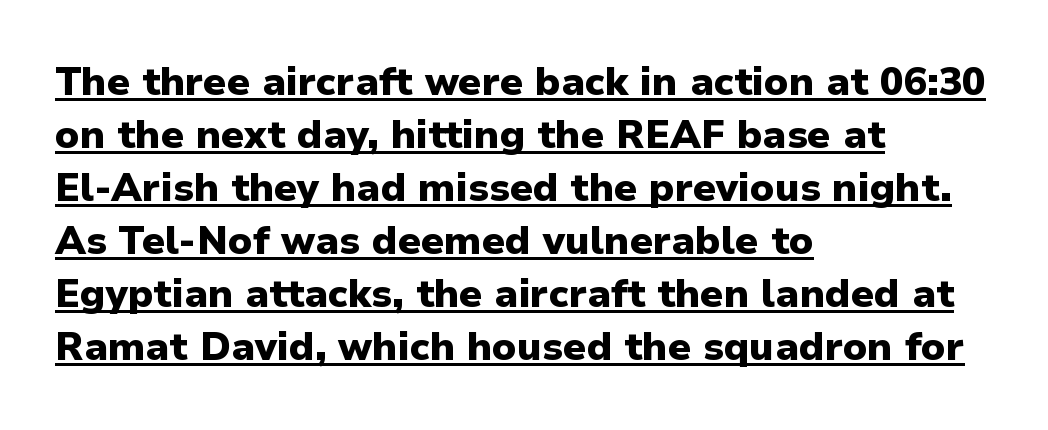
Q: Is the text bold? A: Yes.
Q: Is the text italic (slanted)? A: No, it is upright.
Q: Is the typeface a serif or a sans-serif typeface? A: Sans-serif.
Q: Is the text underlined? A: Yes.
Q: How is the paragraph aligned? A: Left-aligned.
Q: Is the spacing between letters normal or unusually wide? A: Normal.
Q: Is the spacing between lines tight, normal or loose? A: Normal.
Q: Width (condensed, normal, or wide)? A: Normal.
Q: Stroke contrast? A: Low.
Q: x-height? A: Medium.
Q: Monospaced? A: No.
